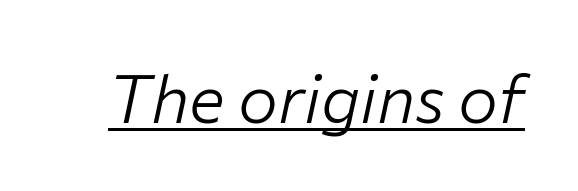
You can tell it's italic because the verticals aren't actually vertical. The face used here is proportionally spaced, like ordinary book or web type. No extra ink here — the face is not bold. A rule runs beneath these lines of type. The letterforms sit shoulder to shoulder at normal distance.
